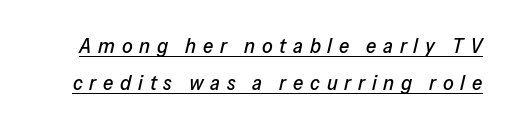
The image shows 21 px text type, italic (leaning right); set line spacing 1.78x, unusually wide letter spacing (+0.32 em), underlined.
